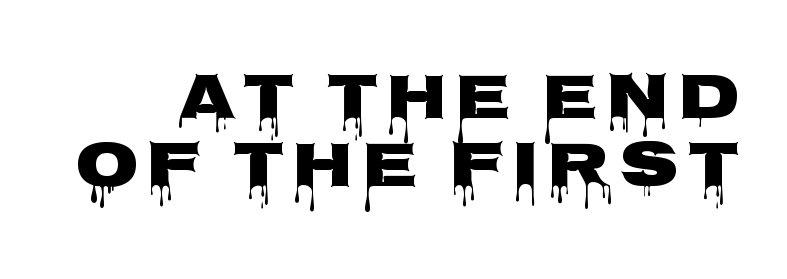
Q: Is the text bold? A: Yes.
Q: Is the text italic (slanted)? A: No, it is upright.
Q: Is the typeface a serif or a sans-serif typeface? A: Sans-serif.
Q: Is the text underlined? A: No.
Q: Is the spacing between lines tight, normal or loose? A: Tight.
Q: Width (condensed, normal, or wide)? A: Wide.
Q: Stroke contrast? A: Low.
Q: x-height? A: Large.
Q: Monospaced? A: No.
